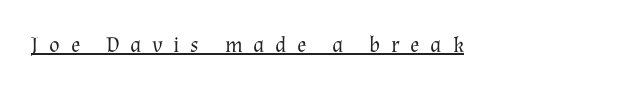
The image shows 22 px text type, upright; set unusually wide letter spacing (+0.49 em), underlined.
